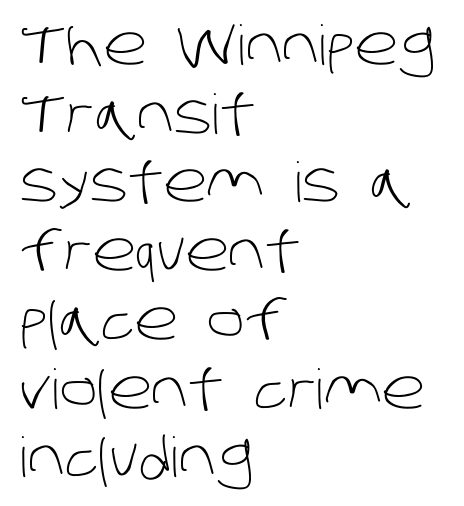
{"serif": "no", "bold": "no", "weight": "light", "width": "normal", "stroke_contrast": "low", "x_height": "large", "monospaced": "no", "underline": "no", "align": "left", "line_spacing": "normal", "line_spacing_ratio": 1.25, "letter_spacing": "normal", "letter_spacing_em": 0.0, "glyph_px": 55}
